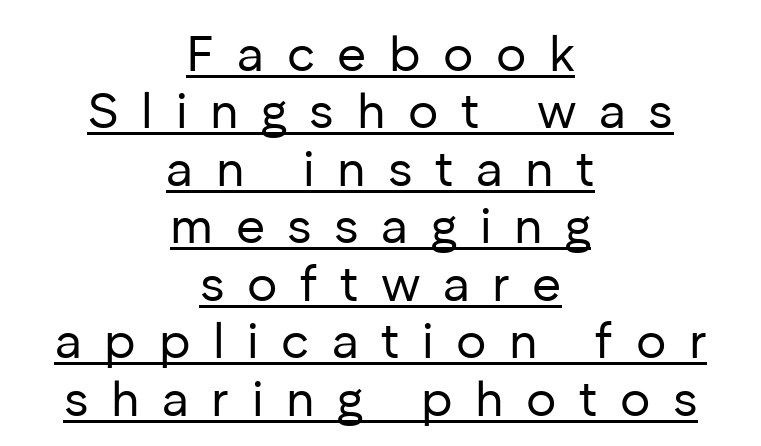
{"serif": "no", "italic": "no", "bold": "no", "weight": "regular", "width": "normal", "stroke_contrast": "low", "x_height": "medium", "monospaced": "no", "underline": "yes", "align": "center", "line_spacing": "tight", "line_spacing_ratio": 1.15, "letter_spacing": "wide", "letter_spacing_em": 0.45, "glyph_px": 50}
